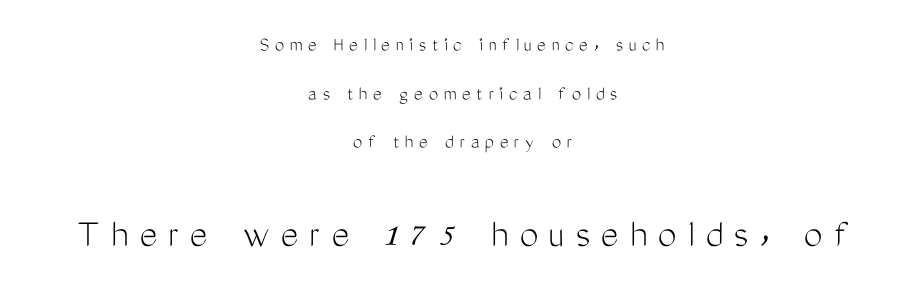
Q: Is the text bold? A: No.
Q: Is the text italic (slanted)? A: No, it is upright.
Q: Is the typeface a serif or a sans-serif typeface? A: Sans-serif.
Q: Is the text underlined? A: No.
Q: How is the paragraph aligned? A: Centered.
Q: Is the spacing between letters normal or unusually wide? A: Unusually wide.
Q: Is the spacing between lines tight, normal or loose? A: Loose.
Q: Which block of text is set in a larger size, the first (top) or the second (bottom)? A: The second (bottom) one.
Q: Width (condensed, normal, or wide)? A: Condensed.
Q: Stroke contrast? A: Medium.
Q: x-height? A: Medium.
Q: Monospaced? A: No.
